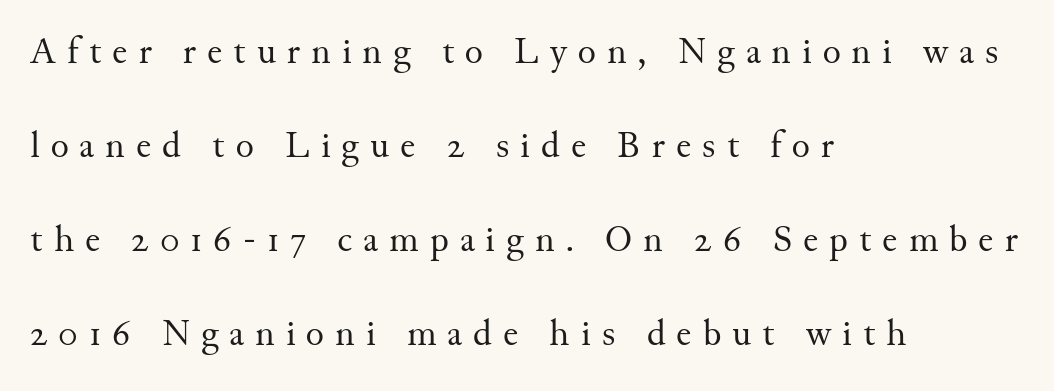
Leading: increased. The horizontal fit of the characters is loose and conspicuously gappy. Observe the serifs anchoring each vertical stroke in this sample. The strip under each line holds only bare page. Tall strokes in this sample are plumb rather than angled. The text block is weighted toward the left margin, trailing off unevenly rightward.
